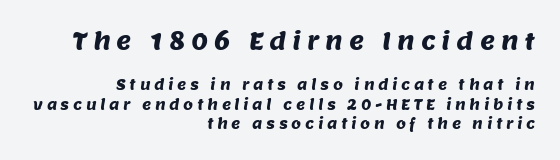
{"underline": "no", "align": "right", "line_spacing": "normal", "line_spacing_ratio": 1.39, "letter_spacing": "wide", "letter_spacing_em": 0.26, "larger_block": "first", "size_ratio": 1.64, "glyph_px": 23}
